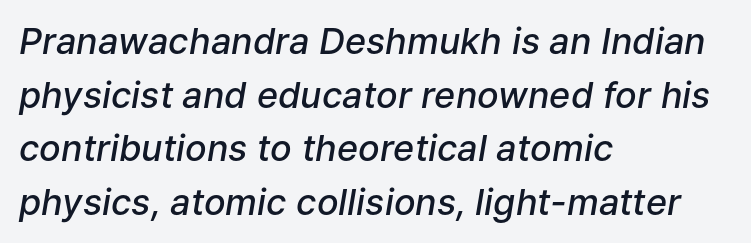
The letters are slanted; this is an italic face. The type is set solid horizontally, with unmodified tracking. Layout note: lines flush left. Each new line begins a customary step beneath the previous one. Does the weight exceed regular? Yes, but only to semibold. Descenders hang freely into open space.
